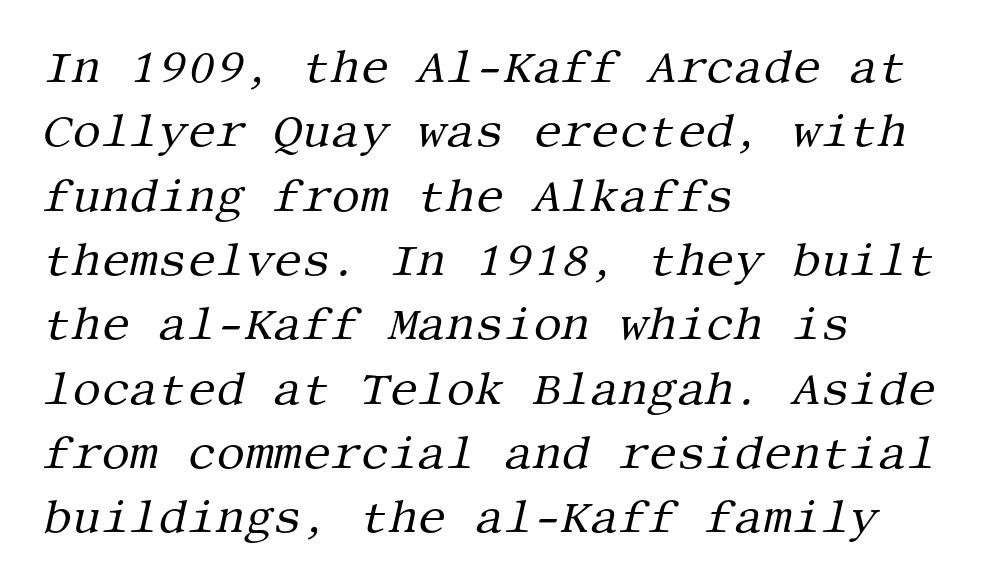
The rendering uses a moderate line-height, typical for paragraphs. Caption: standard tracking, unaltered. The glyphs look as if they've been sheared to an angle. Each stroke keeps to a modest, everyday thickness or less. Each row of text sits above clean, open space.
